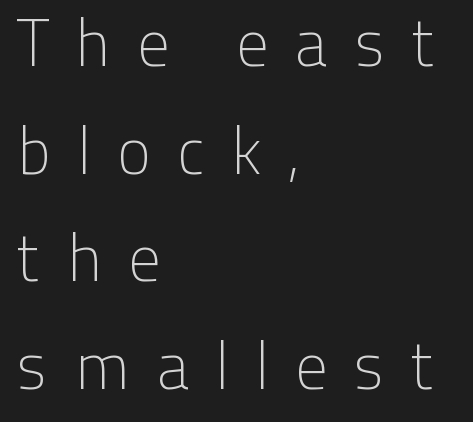
{"serif": "no", "italic": "no", "bold": "no", "weight": "light", "width": "normal", "stroke_contrast": "low", "x_height": "medium", "monospaced": "no", "underline": "no", "align": "left", "line_spacing": "normal", "line_spacing_ratio": 1.63, "letter_spacing": "wide", "letter_spacing_em": 0.38, "glyph_px": 66}
